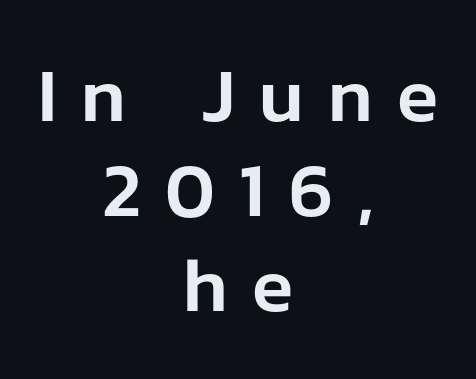
{"serif": "no", "italic": "no", "width": "normal", "stroke_contrast": "low", "x_height": "medium", "monospaced": "no", "underline": "no", "align": "center", "line_spacing": "normal", "line_spacing_ratio": 1.25, "letter_spacing": "wide", "letter_spacing_em": 0.32, "glyph_px": 76}
